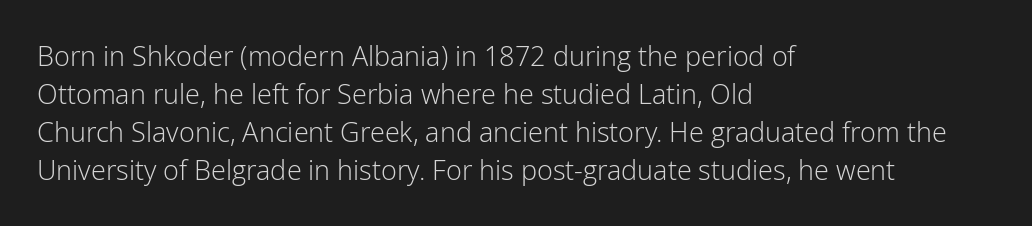
{"italic": "no", "bold": "no", "underline": "no", "align": "left", "line_spacing": "normal", "line_spacing_ratio": 1.41, "letter_spacing": "normal", "letter_spacing_em": 0.0, "glyph_px": 27}
